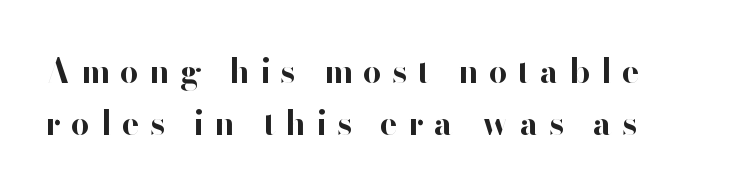
{"serif": "no", "italic": "no", "bold": "yes", "weight": "bold", "width": "normal", "stroke_contrast": "high", "x_height": "small", "monospaced": "no", "underline": "no", "line_spacing": "normal", "line_spacing_ratio": 1.57, "letter_spacing": "wide", "letter_spacing_em": 0.31, "glyph_px": 33}
